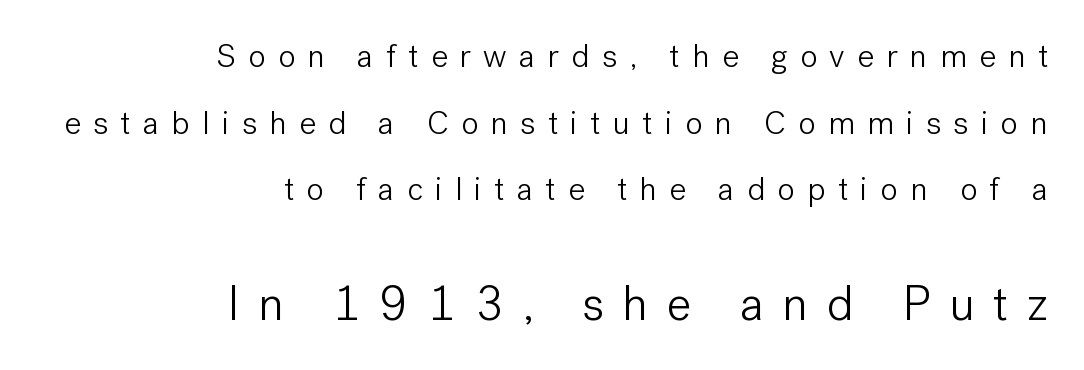
{"serif": "no", "italic": "no", "bold": "no", "weight": "light", "width": "normal", "stroke_contrast": "low", "x_height": "medium", "monospaced": "no", "underline": "no", "align": "right", "line_spacing": "loose", "line_spacing_ratio": 2.02, "letter_spacing": "wide", "letter_spacing_em": 0.37, "larger_block": "second", "size_ratio": 1.48, "glyph_px": 49}
